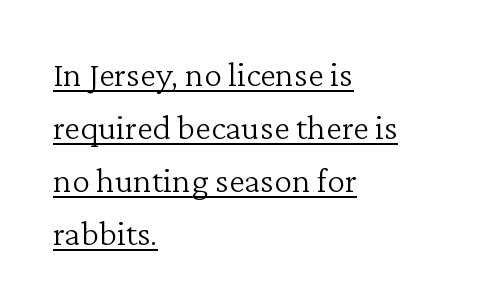
Q: Is the text bold? A: No.
Q: Is the text italic (slanted)? A: No, it is upright.
Q: Is the typeface a serif or a sans-serif typeface? A: Serif.
Q: Is the text underlined? A: Yes.
Q: How is the paragraph aligned? A: Left-aligned.
Q: Is the spacing between letters normal or unusually wide? A: Normal.
Q: Is the spacing between lines tight, normal or loose? A: Normal.
Q: Width (condensed, normal, or wide)? A: Normal.
Q: Stroke contrast? A: Low.
Q: x-height? A: Medium.
Q: Monospaced? A: No.
